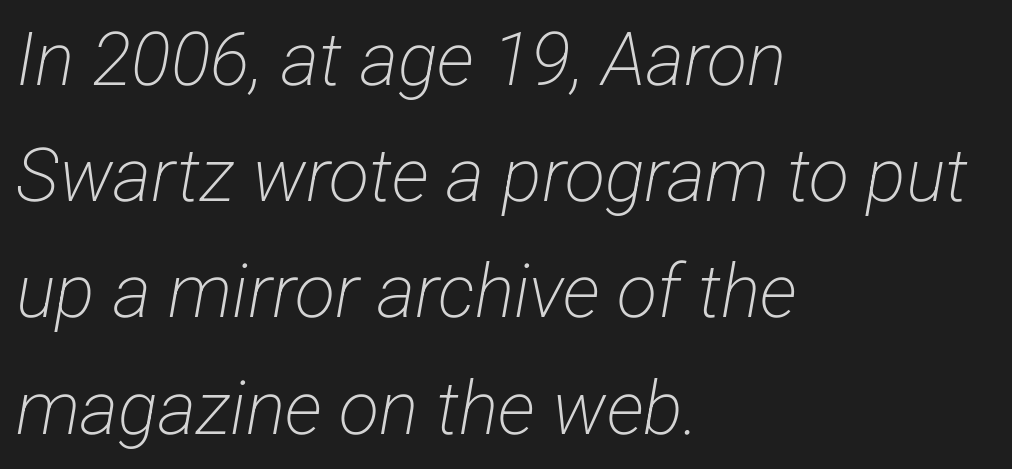
The image shows 74 px light, condensed sans-serif type; set left-aligned, normal line spacing (1.57x), normal letter spacing, not underlined; low stroke contrast and a medium x-height.
